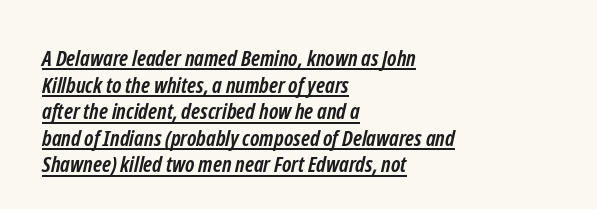
The image shows 22 px bold type; set left-aligned, line spacing 1.21x, normal letter spacing, underlined.
